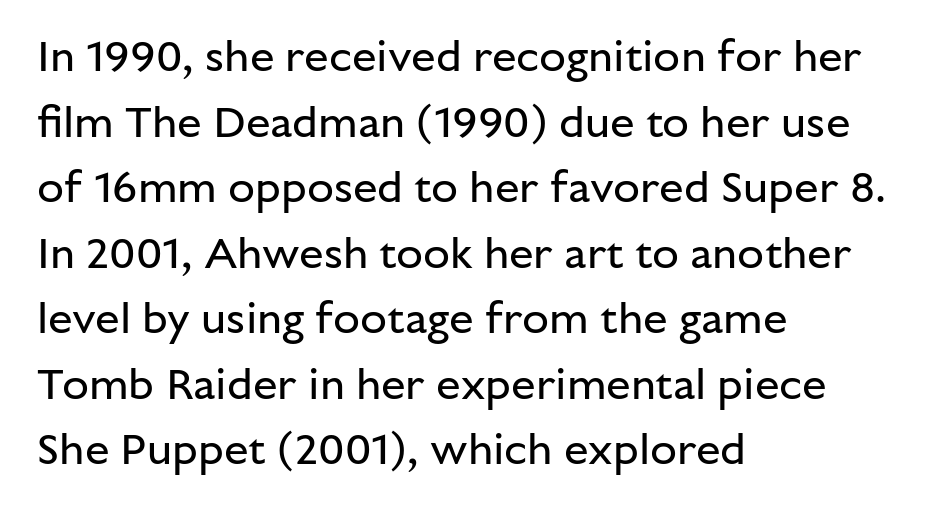
Bare-footed words on every line. The specimen reads as upright at a glance. The typesetter chose a ragged-right arrangement here. The type is set solid horizontally, with unmodified tracking.
